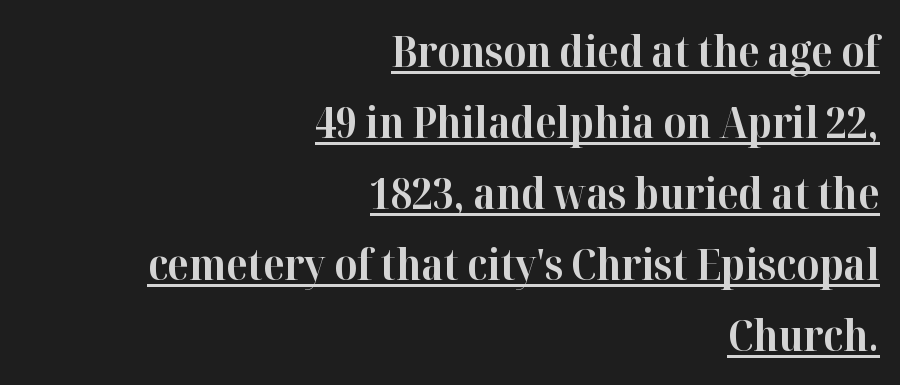
{"serif": "yes", "italic": "no", "bold": "yes", "weight": "bold", "width": "normal", "stroke_contrast": "high", "x_height": "medium", "monospaced": "no", "underline": "yes", "align": "right", "line_spacing": "normal", "line_spacing_ratio": 1.65, "letter_spacing": "normal", "letter_spacing_em": 0.0, "glyph_px": 43}
